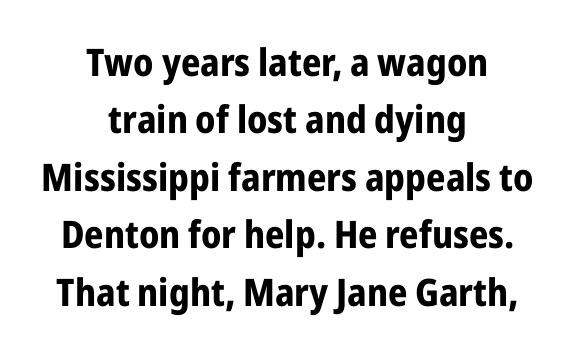
Think of a printed novel: that variable character pitch is what you see here. Letter spacing: default. Unmarked baselines from the first word to the last. This is the regular roman posture of the typeface.
